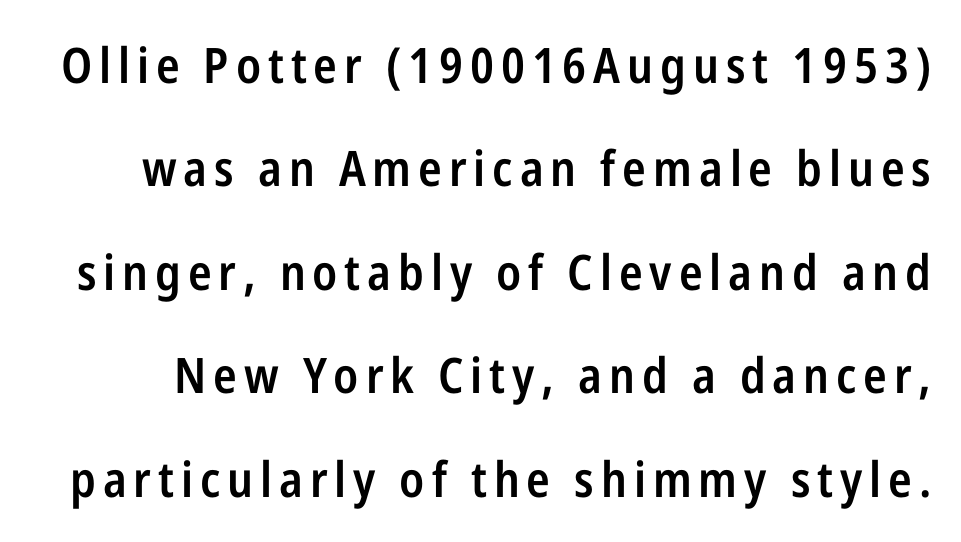
Q: Is the text bold? A: Semi-bold.
Q: Is the text italic (slanted)? A: No, it is upright.
Q: Is the typeface a serif or a sans-serif typeface? A: Sans-serif.
Q: Is the text underlined? A: No.
Q: Is the spacing between lines tight, normal or loose? A: Loose.
Q: Width (condensed, normal, or wide)? A: Condensed.
Q: Stroke contrast? A: Low.
Q: x-height? A: Medium.
Q: Monospaced? A: No.
